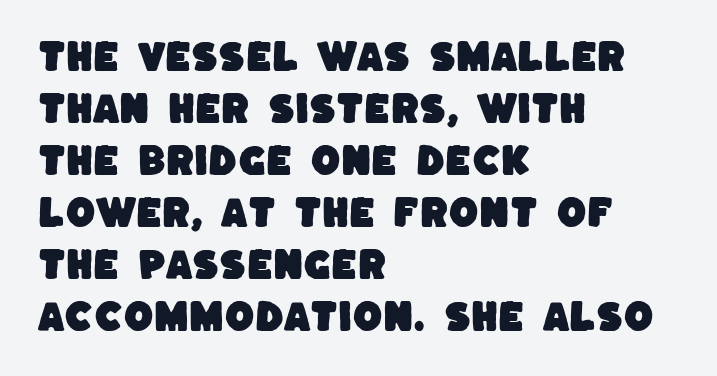
{"serif": "no", "width": "normal", "stroke_contrast": "low", "x_height": "large", "monospaced": "no", "underline": "no", "align": "left", "line_spacing": "normal", "line_spacing_ratio": 1.53, "letter_spacing": "normal", "letter_spacing_em": 0.0, "glyph_px": 34}
